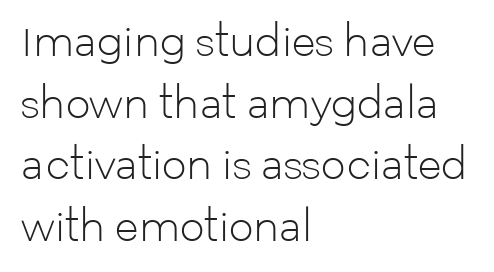
The image shows 39 px light sans-serif type, upright; set left-aligned, normal line spacing (1.58x), normal letter spacing, not underlined; low stroke contrast and a medium x-height.
